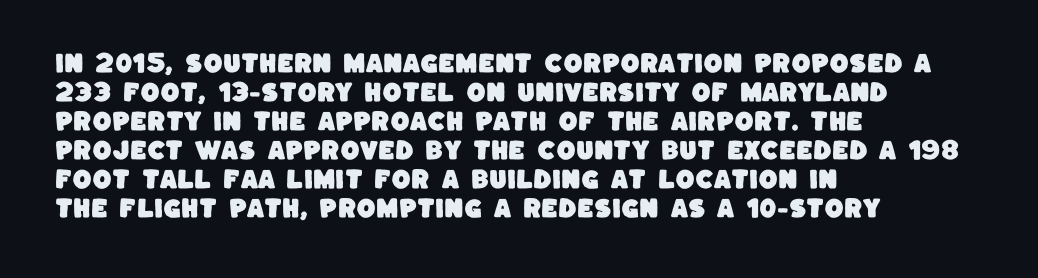
{"underline": "no", "align": "left", "line_spacing": "normal", "line_spacing_ratio": 1.32, "letter_spacing": "normal", "letter_spacing_em": 0.0, "glyph_px": 22}
